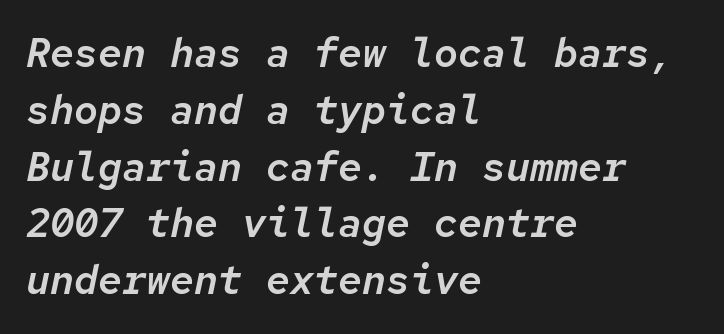
Q: Is the text italic (slanted)? A: Yes, it leans right by about 12 degrees.
Q: Is the text underlined? A: No.
Q: How is the paragraph aligned? A: Left-aligned.
Q: Is the spacing between letters normal or unusually wide? A: Normal.
Q: Is the spacing between lines tight, normal or loose? A: Normal.
Q: Width (condensed, normal, or wide)? A: Normal.
Q: Stroke contrast? A: Low.
Q: x-height? A: Medium.
Q: Monospaced? A: Yes.
